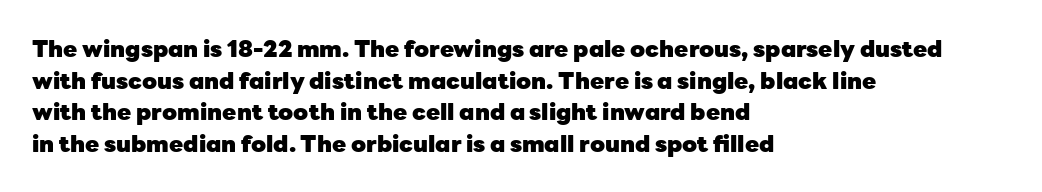
The image shows 23 px bold type, upright; set left-aligned, normal line spacing (1.38x), normal letter spacing, not underlined.
